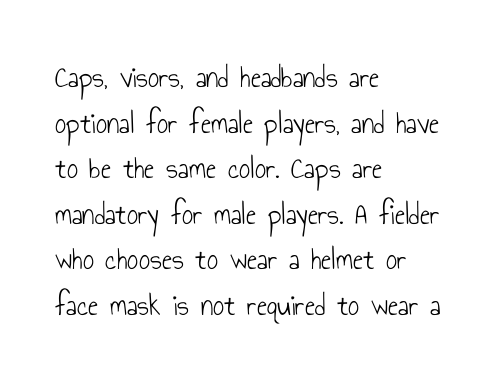
{"serif": "no", "italic": "no", "bold": "no", "weight": "light", "width": "condensed", "stroke_contrast": "low", "x_height": "small", "monospaced": "no", "underline": "no", "align": "left", "line_spacing": "normal", "line_spacing_ratio": 1.47, "letter_spacing": "normal", "letter_spacing_em": 0.0, "glyph_px": 31}
